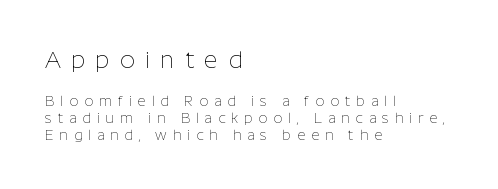
Left-aligned paragraph, ragged on the right. A typesetter would mark this as roman, not italic. Characters follow at a spacing far wider than the type designer built in. Letters rest on an invisible, unmarked baseline. Scale decreases going downward across the two blocks.
